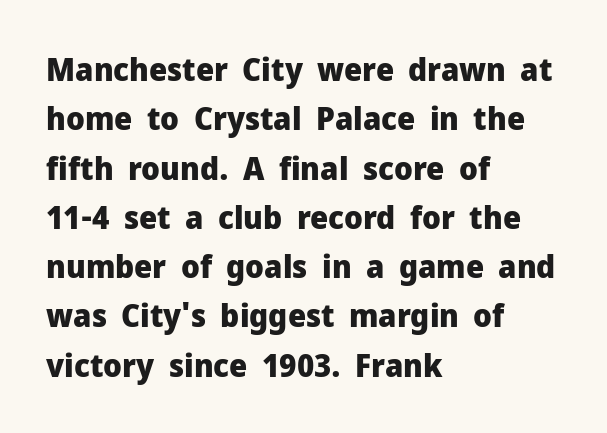
Q: Is the text bold? A: Yes.
Q: Is the text italic (slanted)? A: No, it is upright.
Q: Is the typeface a serif or a sans-serif typeface? A: Sans-serif.
Q: Is the text underlined? A: No.
Q: How is the paragraph aligned? A: Left-aligned.
Q: Is the spacing between letters normal or unusually wide? A: Normal.
Q: Is the spacing between lines tight, normal or loose? A: Normal.
Q: Width (condensed, normal, or wide)? A: Normal.
Q: Stroke contrast? A: Low.
Q: x-height? A: Medium.
Q: Monospaced? A: No.
